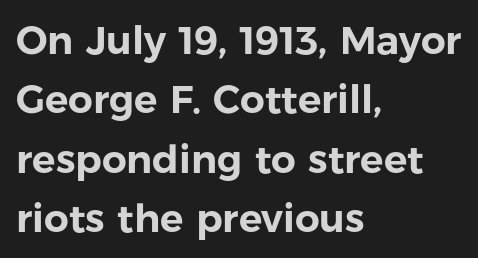
Lines of text with bare space underneath. Leftover space on each line is placed entirely after the last word. Italic? Not at all — the glyphs are vertical. The line-height multiplier appears to be the usual default.
